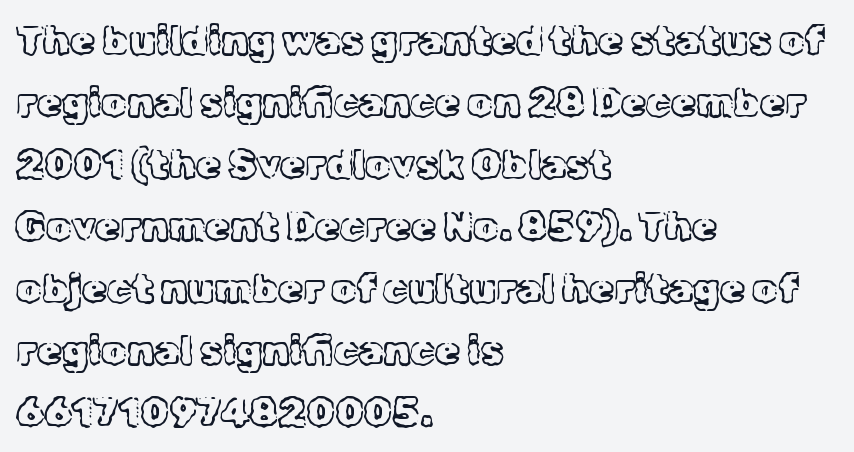
Q: Is the text bold? A: No.
Q: Is the text italic (slanted)? A: No, it is upright.
Q: Is the typeface a serif or a sans-serif typeface? A: Serif.
Q: Is the text underlined? A: No.
Q: How is the paragraph aligned? A: Left-aligned.
Q: Is the spacing between letters normal or unusually wide? A: Normal.
Q: Is the spacing between lines tight, normal or loose? A: Normal.
Q: Width (condensed, normal, or wide)? A: Normal.
Q: x-height? A: Medium.
Q: Monospaced? A: No.
